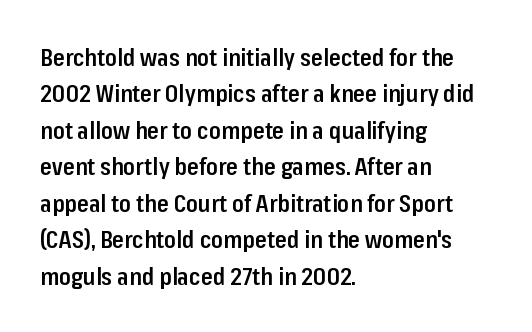
Q: Is the text bold? A: Semi-bold.
Q: Is the text italic (slanted)? A: No, it is upright.
Q: Is the text underlined? A: No.
Q: How is the paragraph aligned? A: Left-aligned.
Q: Is the spacing between letters normal or unusually wide? A: Normal.
Q: Is the spacing between lines tight, normal or loose? A: Normal.
